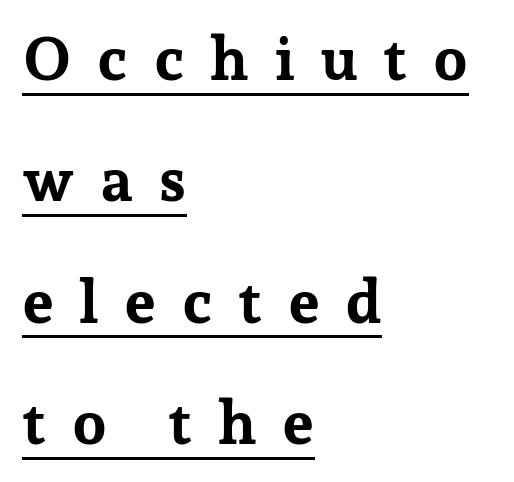
The rendered words wear a rule along their underside. Is the type bold? Yes — the strokes are clearly thick and heavy. These lines stack with their left ends in a neat column. Classification — serif. Think of a printed novel: that variable character pitch is what you see here.
